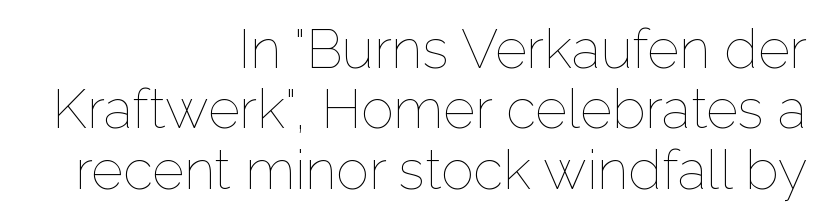
The image shows 55 px thin type, upright; set right-aligned, tight line spacing (1.1x), normal letter spacing, not underlined; low stroke contrast and a medium x-height.
